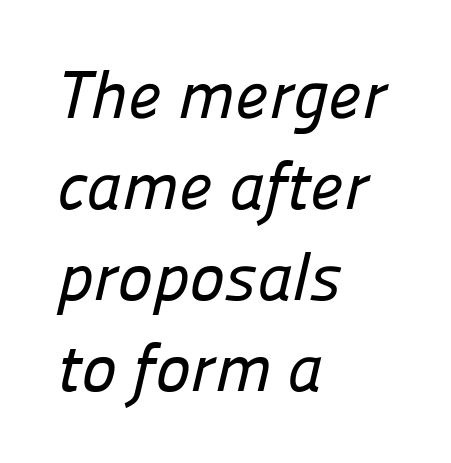
{"serif": "no", "width": "normal", "stroke_contrast": "low", "x_height": "medium", "monospaced": "no", "underline": "no", "align": "left", "line_spacing": "normal", "line_spacing_ratio": 1.36, "letter_spacing": "normal", "letter_spacing_em": 0.0, "glyph_px": 67}
